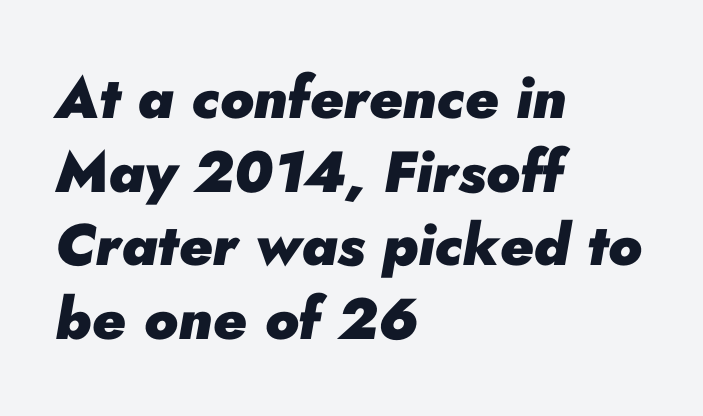
{"italic": "yes", "lean": "right", "slant_degrees": 10, "bold": "yes", "weight": "heavy", "width": "normal", "stroke_contrast": "low", "x_height": "small", "monospaced": "no", "underline": "no", "align": "left", "line_spacing": "normal", "line_spacing_ratio": 1.27, "letter_spacing": "normal", "letter_spacing_em": 0.0, "glyph_px": 58}
